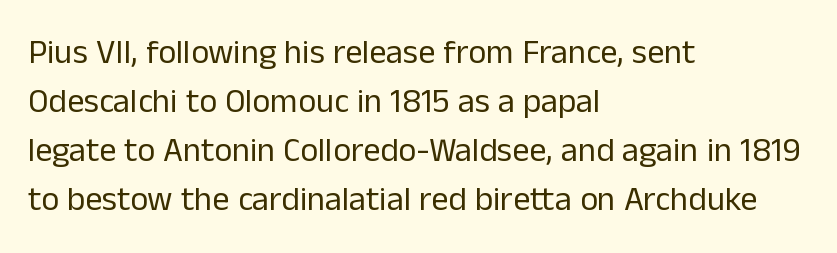
Only glyphs here, with clear space below each row. This reads as an unemphasized weight, regular at the heaviest. The typography opts for an upright posture over an oblique one. You could not count columns in this text — the font is proportionally spaced. The rows are spaced the way most documents space them. Each word holds together tightly as a unit, with standard inter-letter gaps.
